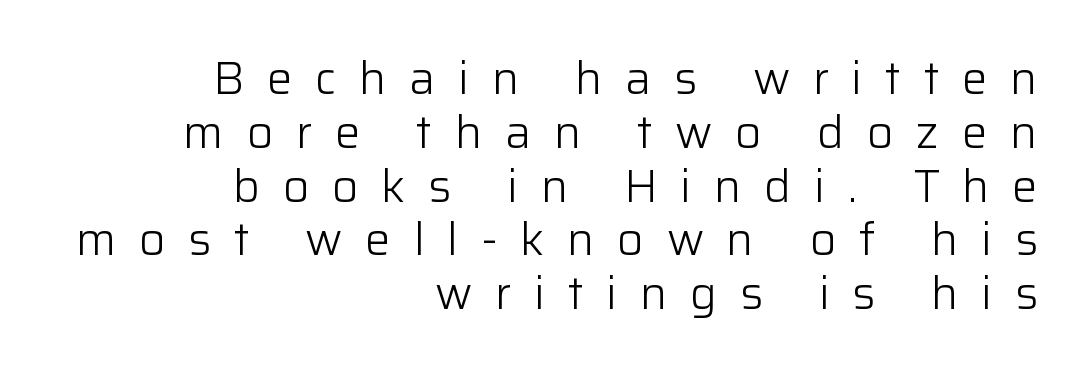
The image shows 46 px light sans-serif type, upright; set right-aligned, line spacing 1.17x, unusually wide letter spacing (+0.49 em), not underlined; low stroke contrast and a medium x-height.
